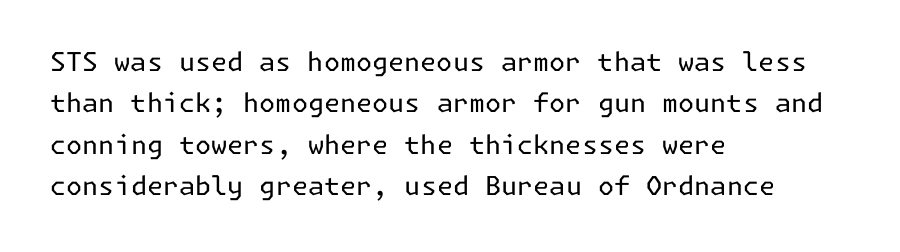
Q: Is the text bold? A: No.
Q: Is the text italic (slanted)? A: No, it is upright.
Q: Is the text underlined? A: No.
Q: How is the paragraph aligned? A: Left-aligned.
Q: Is the spacing between letters normal or unusually wide? A: Normal.
Q: Is the spacing between lines tight, normal or loose? A: Normal.
